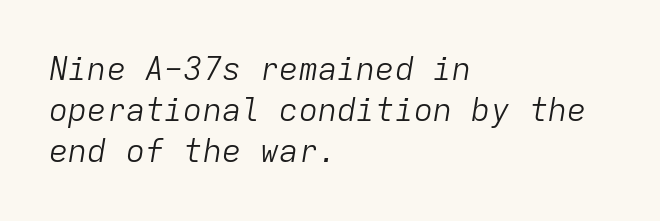
Casual observation: everything's shoved over to the left. The cut favours lightness, reaching ordinary text weight at its darkest. In terms of letterspacing, this is plain default setting. A typesetter would call this monospace, since all characters share one set width. Italic? Definitely — the glyphs are oblique.
